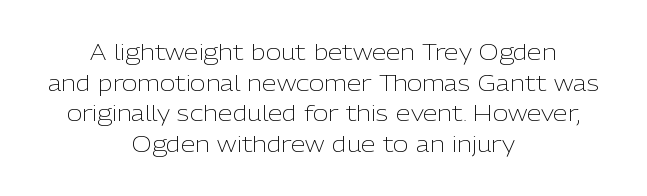
Q: Is the text bold? A: No.
Q: Is the text italic (slanted)? A: No, it is upright.
Q: Is the text underlined? A: No.
Q: How is the paragraph aligned? A: Centered.
Q: Is the spacing between letters normal or unusually wide? A: Normal.
Q: Is the spacing between lines tight, normal or loose? A: Normal.
